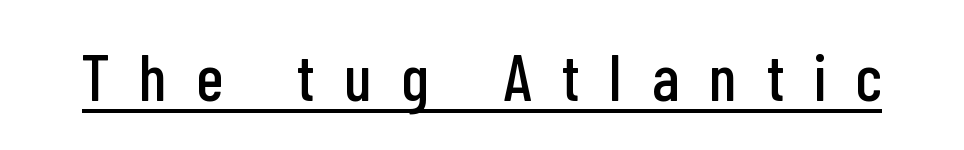
The image shows 65 px condensed sans-serif type, upright; set unusually wide letter spacing (+0.47 em), underlined; low stroke contrast and a medium x-height.
